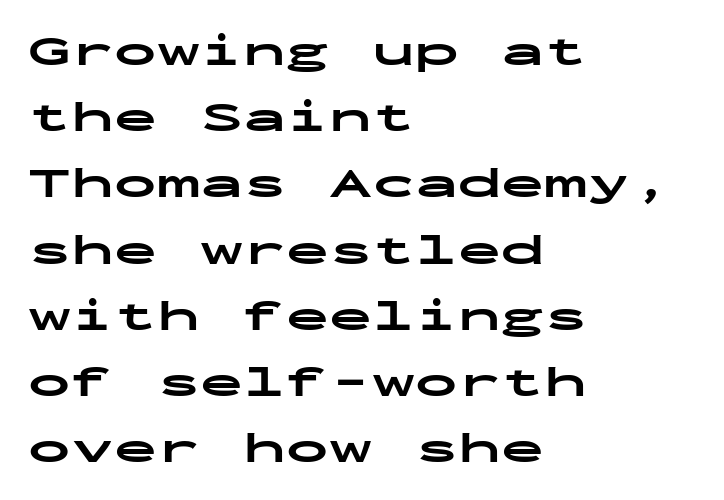
Q: Is the text bold? A: Yes.
Q: Is the text italic (slanted)? A: No, it is upright.
Q: Is the typeface a serif or a sans-serif typeface? A: Sans-serif.
Q: Is the text underlined? A: No.
Q: How is the paragraph aligned? A: Left-aligned.
Q: Is the spacing between letters normal or unusually wide? A: Normal.
Q: Is the spacing between lines tight, normal or loose? A: Normal.
Q: Width (condensed, normal, or wide)? A: Wide.
Q: Stroke contrast? A: Low.
Q: x-height? A: Medium.
Q: Monospaced? A: Yes.
